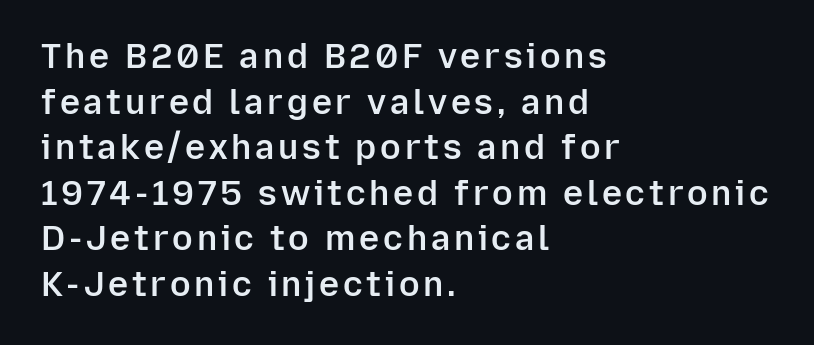
The image shows 34 px semibold sans-serif type, upright; set left-aligned, normal line spacing (1.34x), not underlined; low stroke contrast and a medium x-height.
